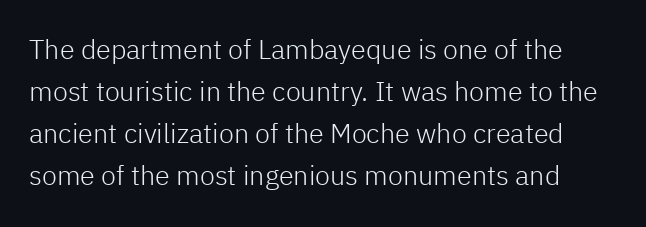
Q: Is the text bold? A: No.
Q: Is the text italic (slanted)? A: No, it is upright.
Q: Is the text underlined? A: No.
Q: Is the spacing between letters normal or unusually wide? A: Normal.
Q: Is the spacing between lines tight, normal or loose? A: Normal.
